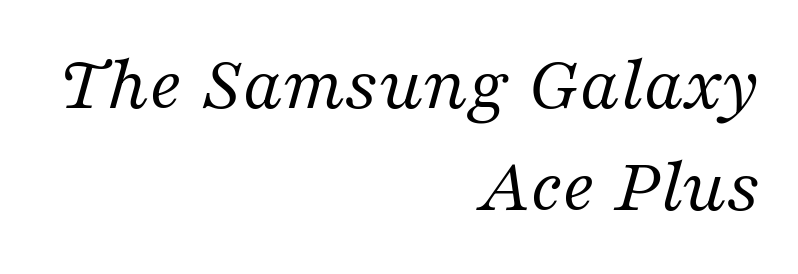
The designer left line spacing at the default. Varying glyph widths throughout — classic text-font behaviour. The line texture is even and compact thanks to regular tracking. Does the lettering tilt? It does — this is italic. Think standard paragraph weight, or any step lighter than that. Only glyphs here, with clear space below each row.
